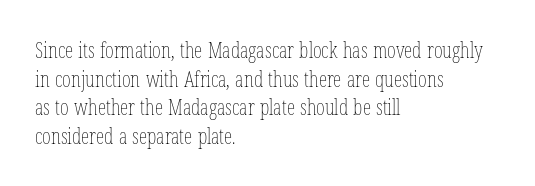
Q: Is the text bold? A: No.
Q: Is the text italic (slanted)? A: No, it is upright.
Q: Is the text underlined? A: No.
Q: How is the paragraph aligned? A: Left-aligned.
Q: Is the spacing between letters normal or unusually wide? A: Normal.
Q: Is the spacing between lines tight, normal or loose? A: Normal.
